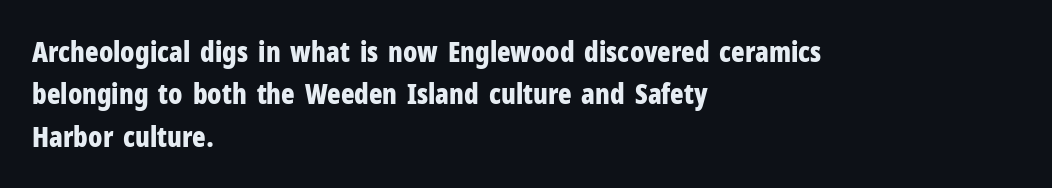
The image shows 28 px bold, condensed sans-serif type, upright; set left-aligned, normal line spacing (1.51x), normal letter spacing, not underlined; low stroke contrast and a medium x-height.
